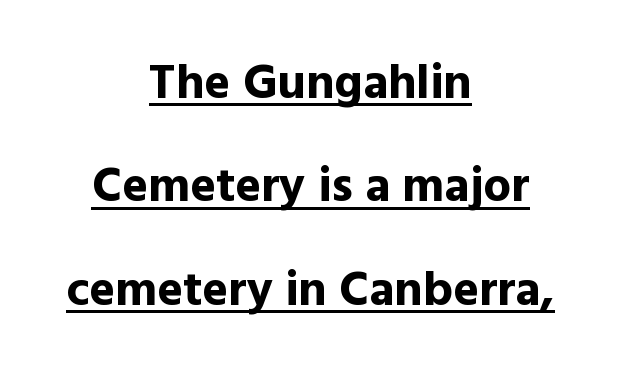
Q: Is the text bold? A: Yes.
Q: Is the text italic (slanted)? A: No, it is upright.
Q: Is the typeface a serif or a sans-serif typeface? A: Sans-serif.
Q: Is the text underlined? A: Yes.
Q: How is the paragraph aligned? A: Centered.
Q: Is the spacing between letters normal or unusually wide? A: Normal.
Q: Is the spacing between lines tight, normal or loose? A: Loose.
Q: Width (condensed, normal, or wide)? A: Normal.
Q: x-height? A: Medium.
Q: Monospaced? A: No.
